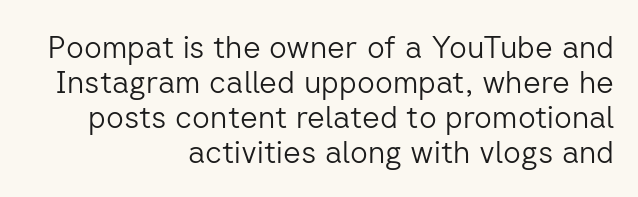
To sum up the face: it is a sans, with no serifs. Line spacing here is tight. The rendering keeps characters at their native spacing. The letters stand upright; this is a roman face. Each row of text sits above clean, open space.
